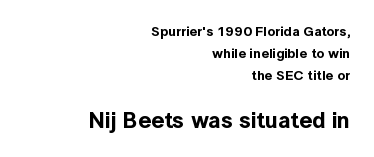
Q: Is the text italic (slanted)? A: No, it is upright.
Q: Is the text underlined? A: No.
Q: How is the paragraph aligned? A: Right-aligned.
Q: Is the spacing between letters normal or unusually wide? A: Normal.
Q: Is the spacing between lines tight, normal or loose? A: Normal.
Q: Which block of text is set in a larger size, the first (top) or the second (bottom)? A: The second (bottom) one.
